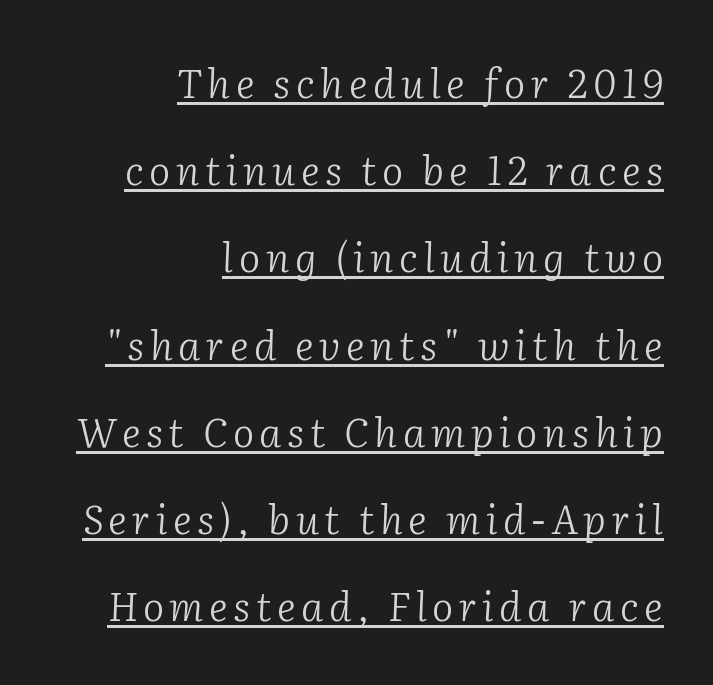
A great deal of white space separates one row of letters from the next. Emphasis is given by a line drawn under the lettering. Reading down the block, your eye finds every line finishing at a fixed right position. Are there feet on the stems? There are — it's a serif.
